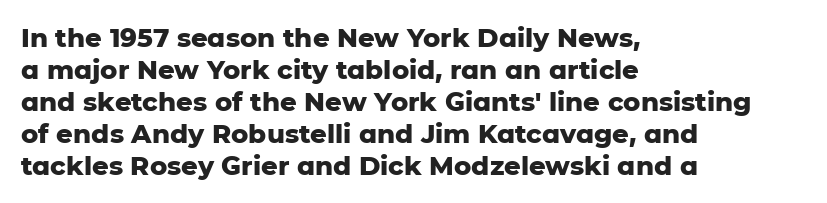
{"italic": "no", "bold": "yes", "underline": "no", "align": "left", "line_spacing_ratio": 1.23, "letter_spacing": "normal", "letter_spacing_em": 0.0, "glyph_px": 26}
